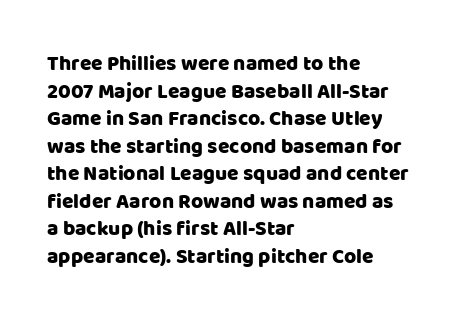
{"italic": "no", "underline": "no", "align": "left", "line_spacing": "normal", "line_spacing_ratio": 1.31, "letter_spacing": "normal", "letter_spacing_em": 0.0, "glyph_px": 21}
